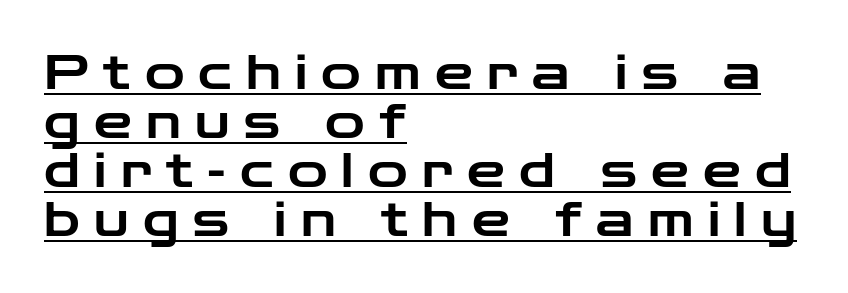
The image shows 48 px wide sans-serif type, upright; set left-aligned, tight line spacing (1.02x), unusually wide letter spacing (+0.3 em), underlined; low stroke contrast and a medium x-height.
